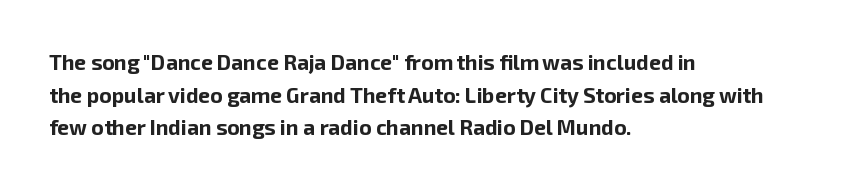
{"italic": "no", "bold": "yes", "underline": "no", "align": "left", "line_spacing": "normal", "line_spacing_ratio": 1.55, "letter_spacing": "normal", "letter_spacing_em": 0.0, "glyph_px": 21}
